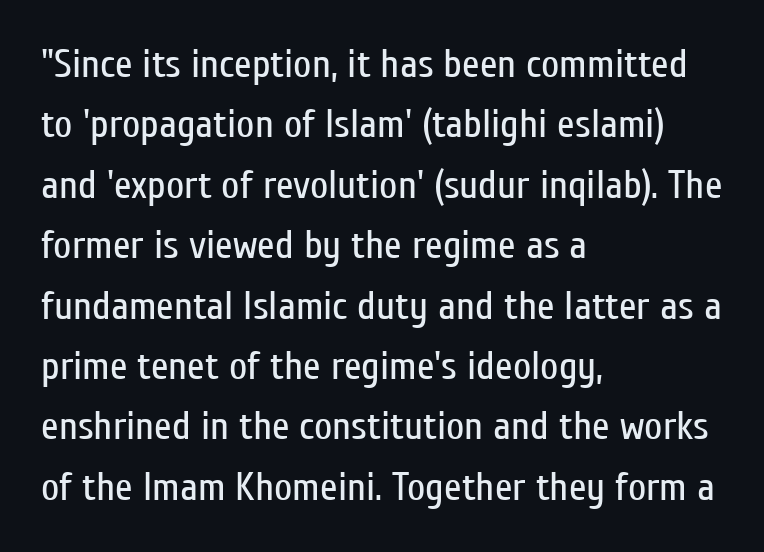
This sample is left-justified, so line endings fall wherever the words run out. Each letter's strokes conclude bluntly, with no projecting serifs. Students, observe: this is what conventionally led text looks like. Notice how the stems are strictly vertical — no italics here. Varying glyph widths throughout — classic text-font behaviour. Words float on clear page, feet unadorned.
